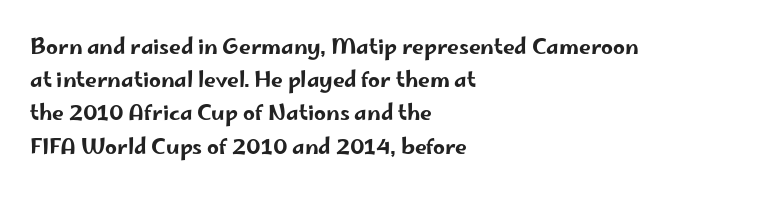
The tracking reads as untouched default to a designer's eye. Anything drawn beneath the words? Only blank space. Leading: standard. The lettering holds an erect, upright posture throughout.
